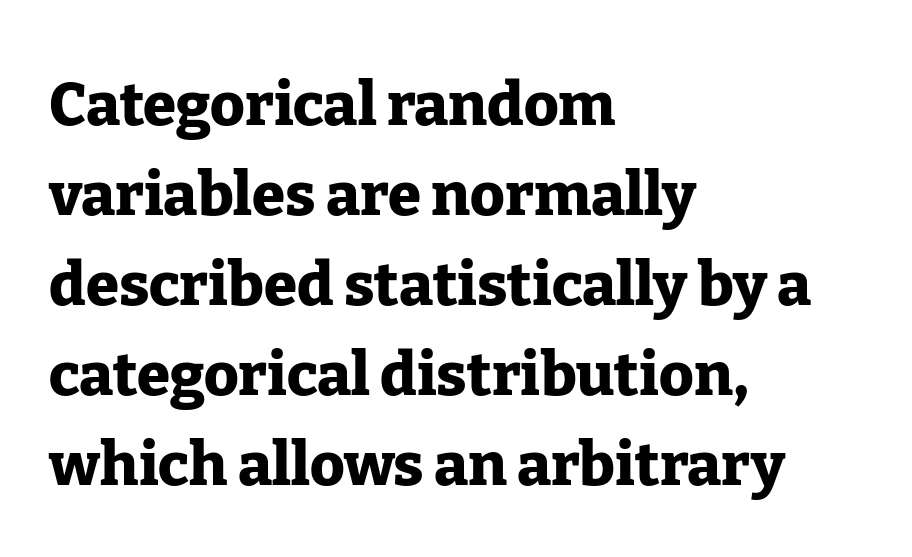
{"serif": "yes", "italic": "no", "bold": "yes", "weight": "heavy", "width": "normal", "stroke_contrast": "low", "x_height": "medium", "monospaced": "no", "underline": "no", "align": "left", "line_spacing": "normal", "line_spacing_ratio": 1.5, "letter_spacing": "normal", "letter_spacing_em": 0.0, "glyph_px": 60}
